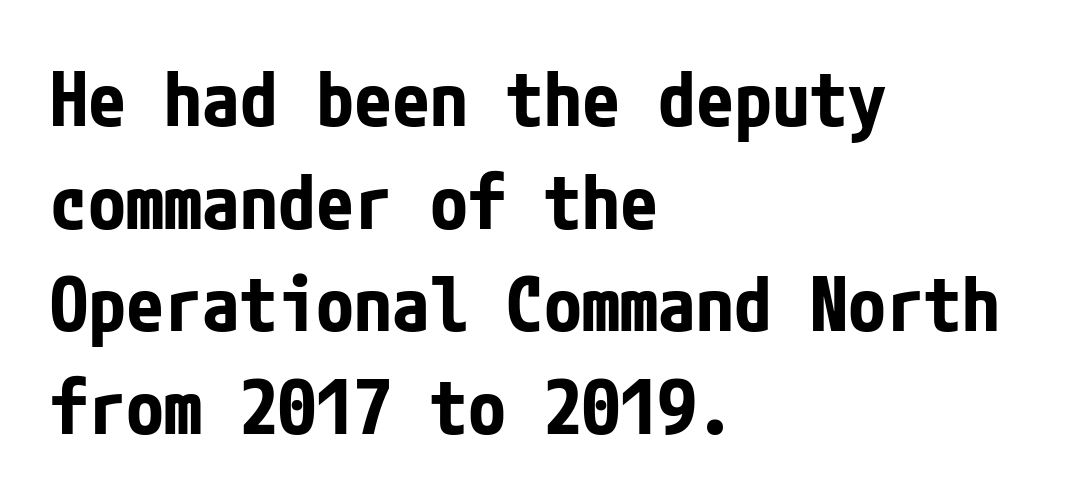
{"serif": "no", "italic": "no", "bold": "yes", "weight": "bold", "width": "condensed", "stroke_contrast": "low", "x_height": "medium", "underline": "no", "align": "left", "line_spacing": "normal", "line_spacing_ratio": 1.35, "letter_spacing": "normal", "letter_spacing_em": 0.0, "glyph_px": 76}
